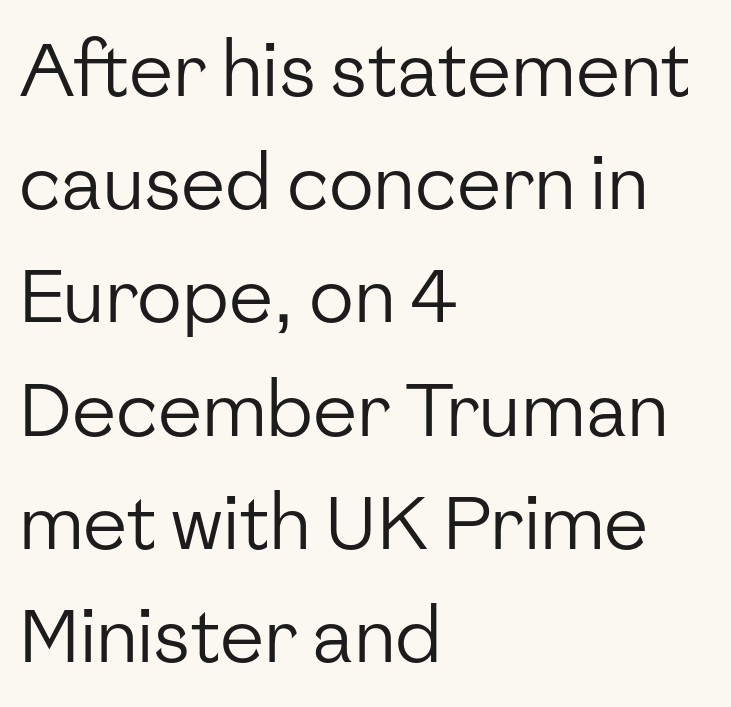
The image shows 74 px regular-weight sans-serif type, upright; set left-aligned, normal line spacing (1.53x), normal letter spacing, not underlined; low stroke contrast and a medium x-height.
